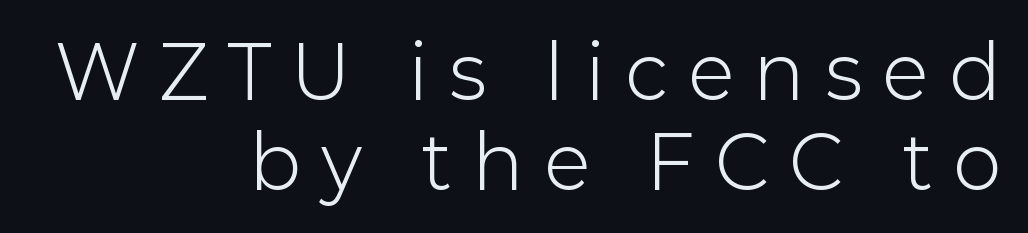
Q: Is the text bold? A: No.
Q: Is the text italic (slanted)? A: No, it is upright.
Q: Is the typeface a serif or a sans-serif typeface? A: Sans-serif.
Q: Is the text underlined? A: No.
Q: How is the paragraph aligned? A: Right-aligned.
Q: Is the spacing between letters normal or unusually wide? A: Unusually wide.
Q: Width (condensed, normal, or wide)? A: Normal.
Q: Stroke contrast? A: Low.
Q: x-height? A: Medium.
Q: Monospaced? A: No.
